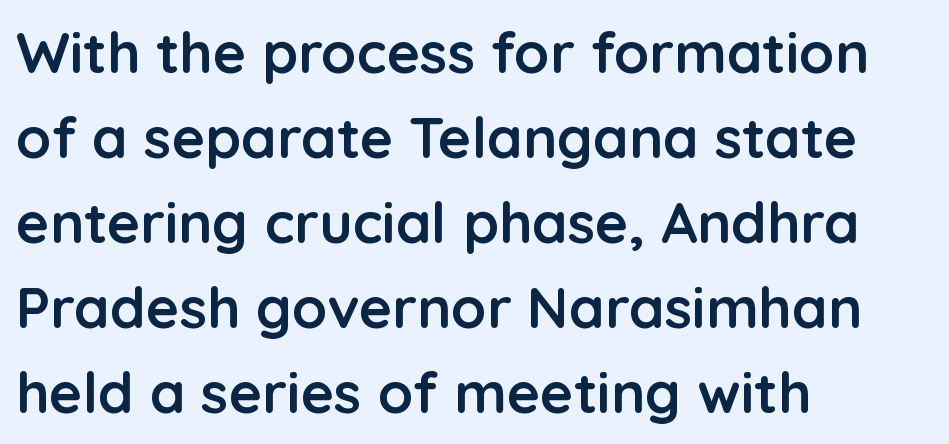
The image shows 57 px semibold sans-serif type, upright; set left-aligned, normal line spacing (1.49x), normal letter spacing, not underlined; low stroke contrast and a medium x-height.
